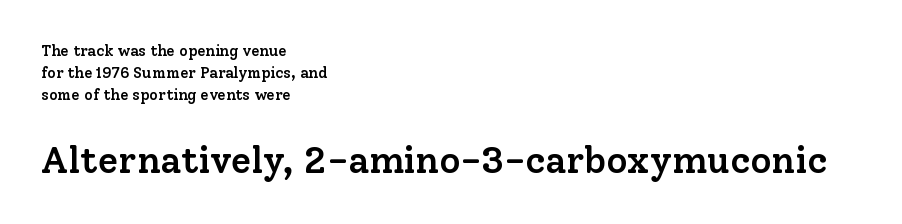
Q: Is the text bold? A: Semi-bold.
Q: Is the text italic (slanted)? A: No, it is upright.
Q: Is the typeface a serif or a sans-serif typeface? A: Serif.
Q: Is the text underlined? A: No.
Q: How is the paragraph aligned? A: Left-aligned.
Q: Is the spacing between letters normal or unusually wide? A: Normal.
Q: Is the spacing between lines tight, normal or loose? A: Normal.
Q: Which block of text is set in a larger size, the first (top) or the second (bottom)? A: The second (bottom) one.
Q: Width (condensed, normal, or wide)? A: Normal.
Q: Stroke contrast? A: Low.
Q: x-height? A: Medium.
Q: Monospaced? A: No.
